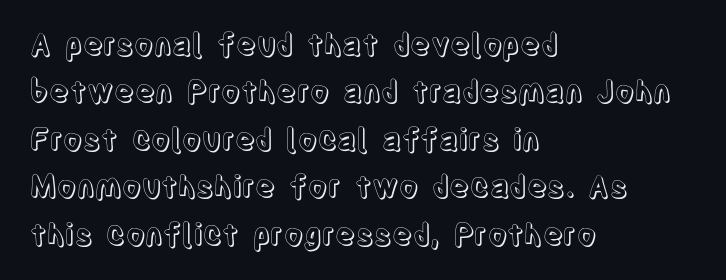
Each word holds together tightly as a unit, with standard inter-letter gaps. Summary of vertical rhythm: regular, with standard interline spacing. These lines are rendered in a variable-pitch font. Layout note: lines flush left. Just letters on the line, the space beneath them empty. Quick note: not italic, upright.
